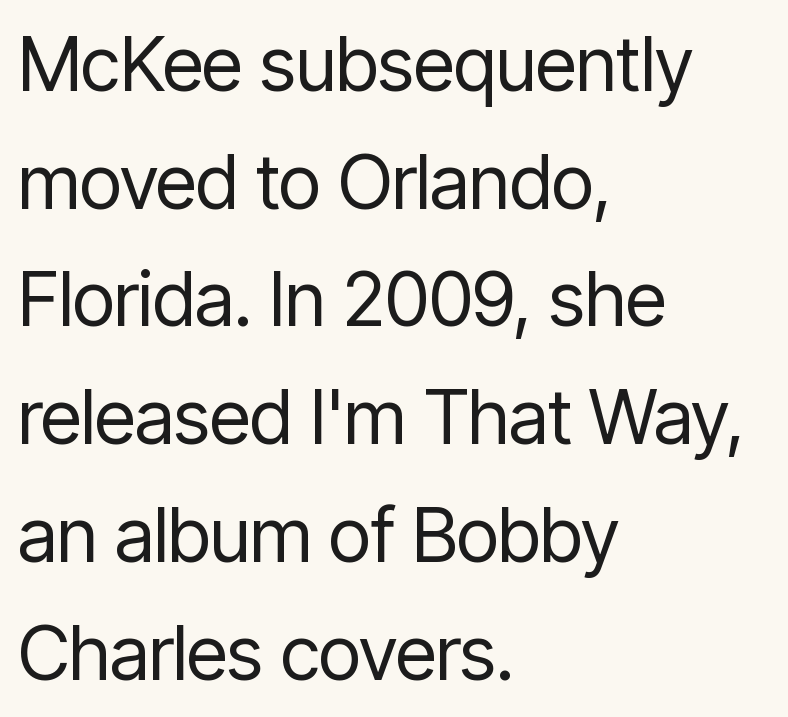
The image shows 75 px regular-weight, condensed sans-serif type, upright; set left-aligned, normal line spacing (1.57x), normal letter spacing, not underlined; low stroke contrast and a medium x-height.
